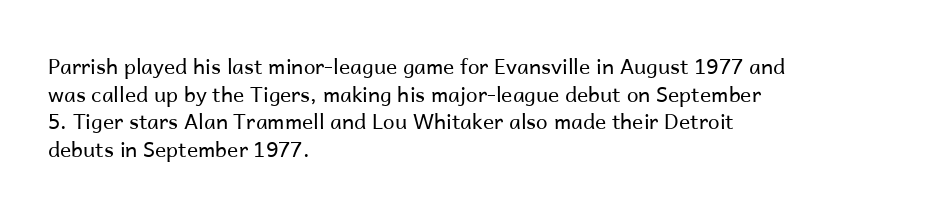
Teacher's note: observe the even left margin — that is flush-left alignment. The line texture is even and compact thanks to regular tracking. The lettering stays uniformly vertical, giving the passage a roman look. The baseline area is clear.
